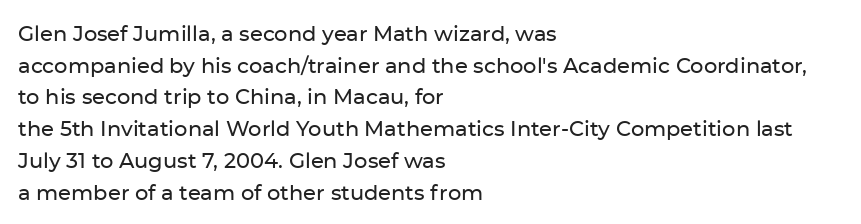
Has an underline been added? It has not. Do the letters lean? They stand straight. Notice how descenders clear the ascenders below comfortably — that's standard leading. The line texture is even and compact thanks to regular tracking.
